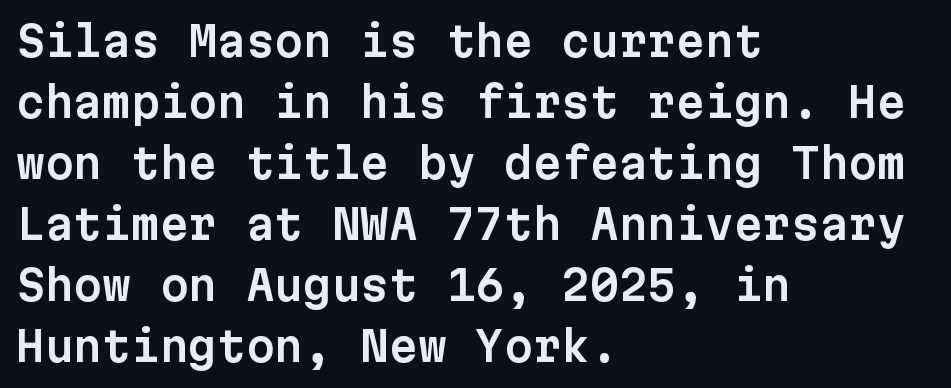
Q: Is the text italic (slanted)? A: No, it is upright.
Q: Is the typeface a serif or a sans-serif typeface? A: Sans-serif.
Q: Is the text underlined? A: No.
Q: How is the paragraph aligned? A: Left-aligned.
Q: Is the spacing between letters normal or unusually wide? A: Normal.
Q: Is the spacing between lines tight, normal or loose? A: Normal.
Q: Width (condensed, normal, or wide)? A: Normal.
Q: Stroke contrast? A: Low.
Q: x-height? A: Medium.
Q: Monospaced? A: Yes.
